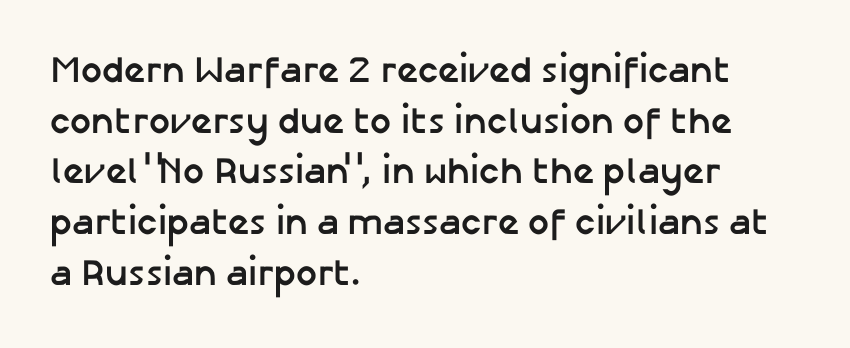
The image shows 37 px semibold sans-serif type, upright; set left-aligned, normal line spacing (1.37x), normal letter spacing, not underlined; low stroke contrast and a medium x-height.
